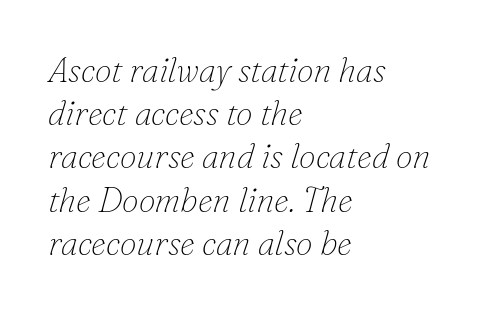
{"serif": "yes", "italic": "yes", "lean": "right", "slant_degrees": 16, "bold": "no", "weight": "thin", "width": "normal", "stroke_contrast": "low", "x_height": "small", "monospaced": "no", "underline": "no", "align": "left", "line_spacing": "normal", "line_spacing_ratio": 1.27, "letter_spacing": "normal", "letter_spacing_em": 0.0, "glyph_px": 34}
